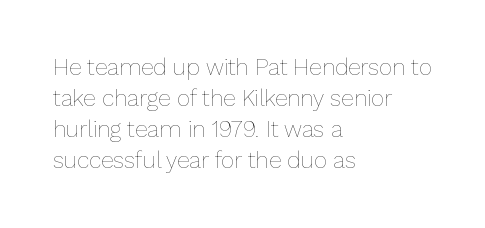
Posture: upright roman. The ragged edge is on the right, which tells us the setting is flush left. Reading down the column, the eye jumps a familiar distance to each next line. The specimen omits any rule beneath the text block's lines. The face looks like a standard text weight, possibly lighter.
